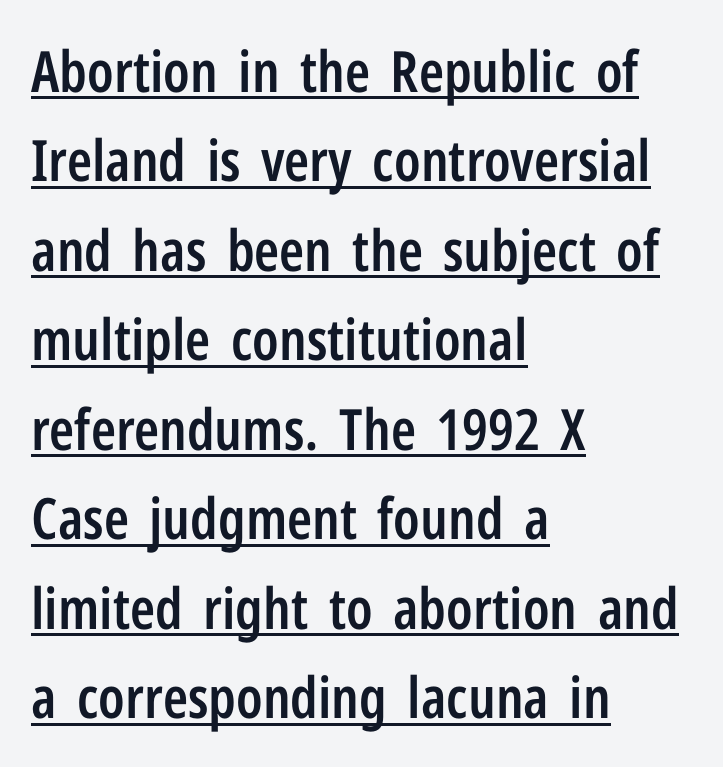
The image shows 57 px semibold, condensed sans-serif type, upright; set left-aligned, normal line spacing (1.57x), normal letter spacing, underlined; low stroke contrast and a medium x-height.
